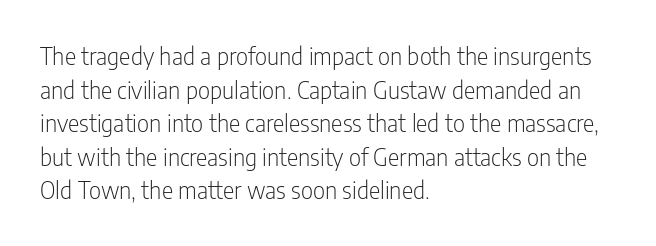
{"italic": "no", "bold": "no", "underline": "no", "align": "left", "line_spacing": "normal", "line_spacing_ratio": 1.4, "letter_spacing": "normal", "letter_spacing_em": 0.0, "glyph_px": 24}
